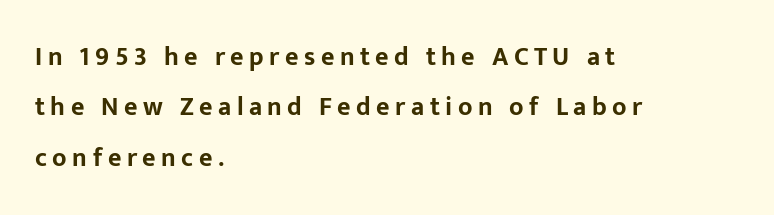
Q: Is the text bold? A: Yes.
Q: Is the text italic (slanted)? A: No, it is upright.
Q: Is the text underlined? A: No.
Q: How is the paragraph aligned? A: Left-aligned.
Q: Is the spacing between letters normal or unusually wide? A: Unusually wide.
Q: Is the spacing between lines tight, normal or loose? A: Loose.
